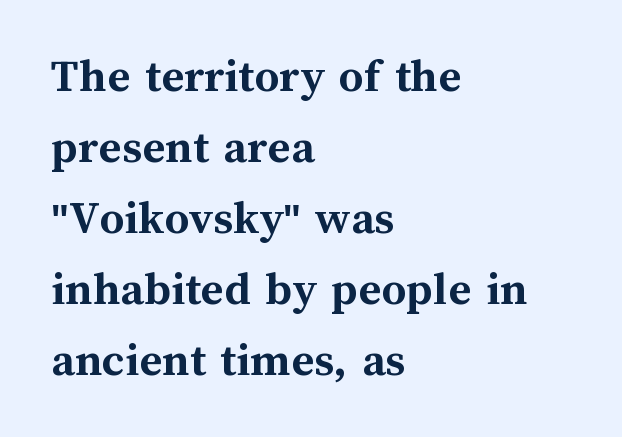
Underlining? Definitely not there. Do the characters align in a grid? No, the font is proportional. Teacher's note: observe the even left margin — that is flush-left alignment. Weight check: bold — yes, fully.
